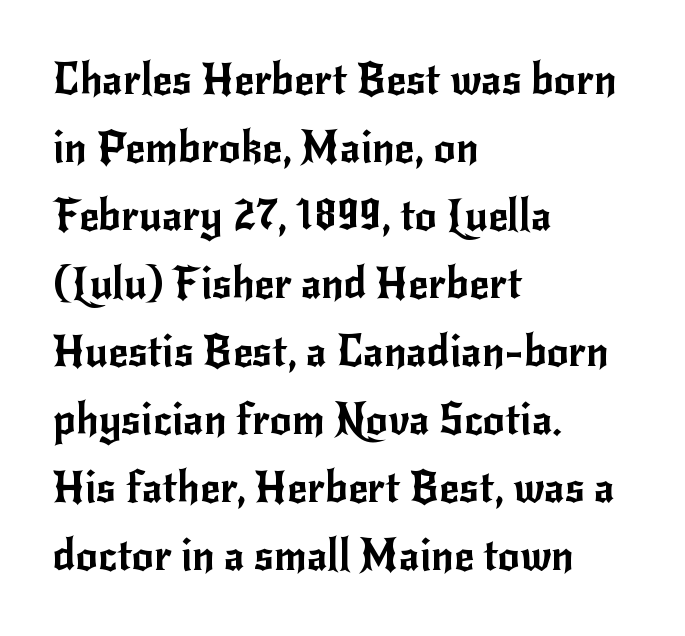
The image shows 43 px sans-serif type, upright; set left-aligned, normal line spacing (1.58x), normal letter spacing, not underlined; low stroke contrast and a small x-height.
